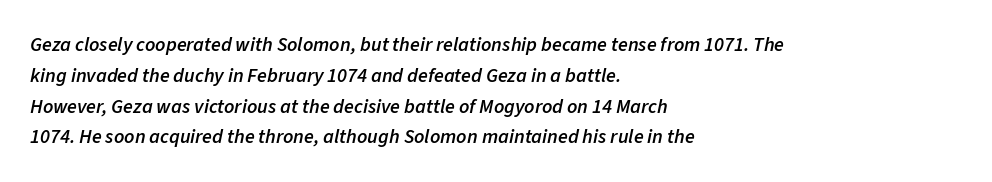
Q: Is the text bold? A: Semi-bold.
Q: Is the text italic (slanted)? A: Yes, it leans right by about 11 degrees.
Q: Is the text underlined? A: No.
Q: How is the paragraph aligned? A: Left-aligned.
Q: Is the spacing between letters normal or unusually wide? A: Normal.
Q: Is the spacing between lines tight, normal or loose? A: Normal.
